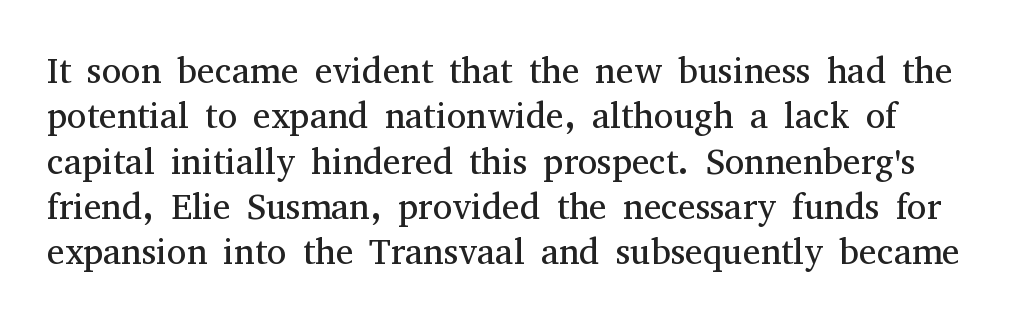
{"serif": "yes", "italic": "no", "bold": "no", "weight": "regular", "width": "normal", "stroke_contrast": "medium", "x_height": "medium", "monospaced": "no", "underline": "no", "line_spacing": "normal", "line_spacing_ratio": 1.26, "letter_spacing": "normal", "letter_spacing_em": 0.0, "glyph_px": 36}
